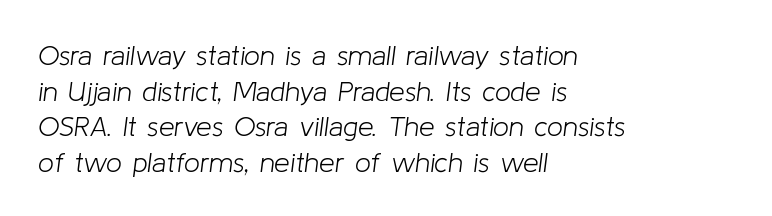
Q: Is the text bold? A: No.
Q: Is the text italic (slanted)? A: Yes, it leans right by about 8 degrees.
Q: Is the text underlined? A: No.
Q: How is the paragraph aligned? A: Left-aligned.
Q: Is the spacing between letters normal or unusually wide? A: Normal.
Q: Is the spacing between lines tight, normal or loose? A: Normal.
Q: Width (condensed, normal, or wide)? A: Normal.
Q: Stroke contrast? A: Low.
Q: x-height? A: Medium.
Q: Monospaced? A: No.
